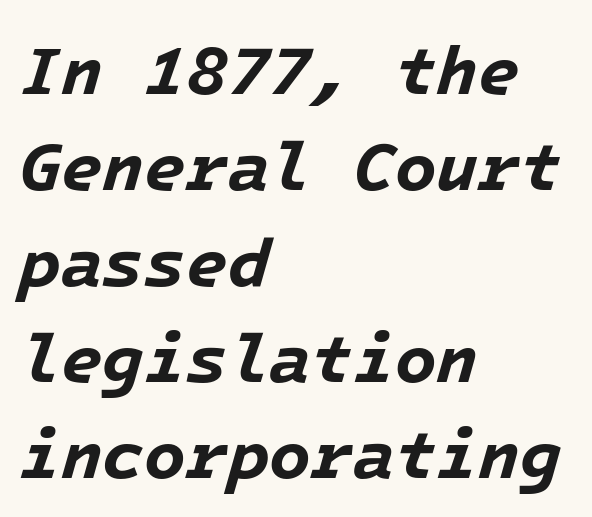
Here the glyphs are tracked normally, forming tight word shapes. In CSS terms this would be text-align: left. The passage shown is not underscored anywhere. Evenly set lines give the paragraph a standard silhouette. Emphasis-style slanted type is in use.
